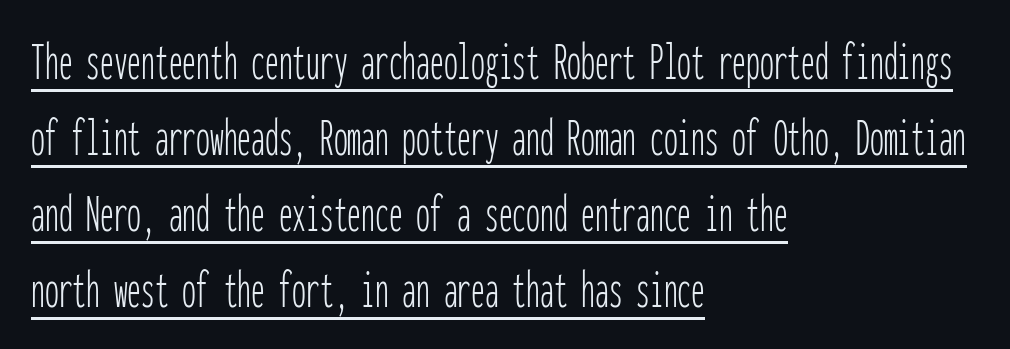
What decoration does the sample have? An underline. These lines are rendered in a fixed-pitch font. The text block is weighted toward the left margin, trailing off unevenly rightward. This is the regular roman posture of the typeface. Serifs: no, the terminals of the letterforms are clean.
